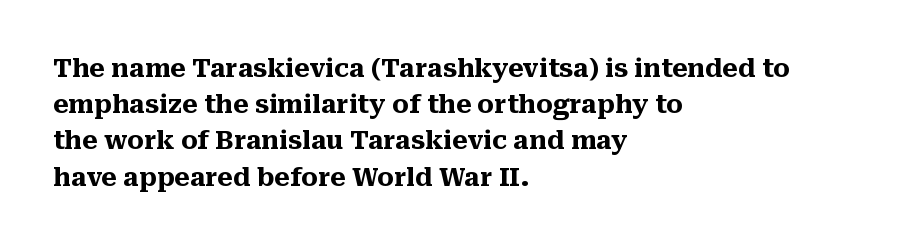
The image shows 25 px bold type, upright; set left-aligned, normal line spacing (1.45x), normal letter spacing, not underlined.
